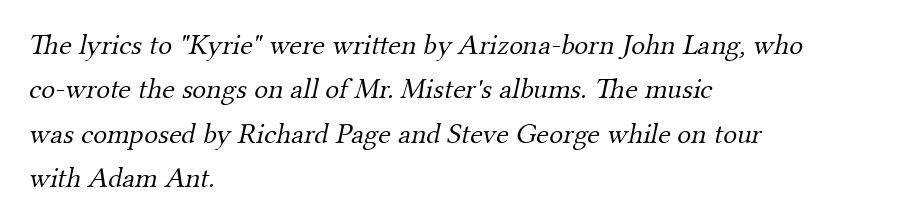
The image shows 29 px light serif type; set left-aligned, normal line spacing (1.53x), normal letter spacing, not underlined; medium stroke contrast and a small x-height.
